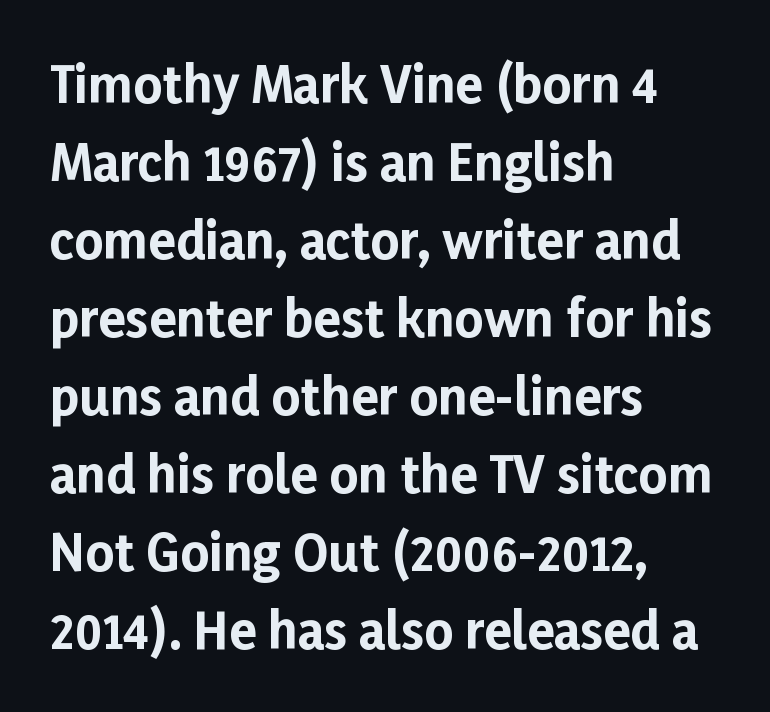
Beneath every word, the page is bare. Typographic density is high because the face is bold. The letters sit at their default tracking, neither squeezed nor spread. Regarding serifs, this sample does without them. This is the regular roman posture of the typeface.
